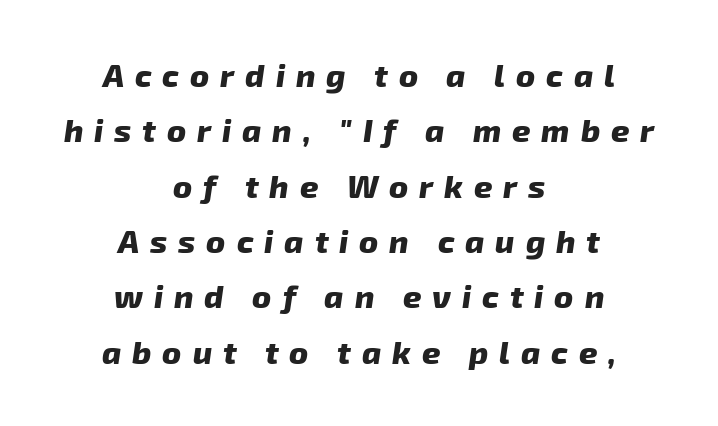
Q: Is the text bold? A: Yes.
Q: Is the text italic (slanted)? A: Yes, it leans right by about 8 degrees.
Q: Is the text underlined? A: No.
Q: How is the paragraph aligned? A: Centered.
Q: Is the spacing between letters normal or unusually wide? A: Unusually wide.
Q: Width (condensed, normal, or wide)? A: Normal.
Q: Stroke contrast? A: Low.
Q: x-height? A: Medium.
Q: Monospaced? A: No.
